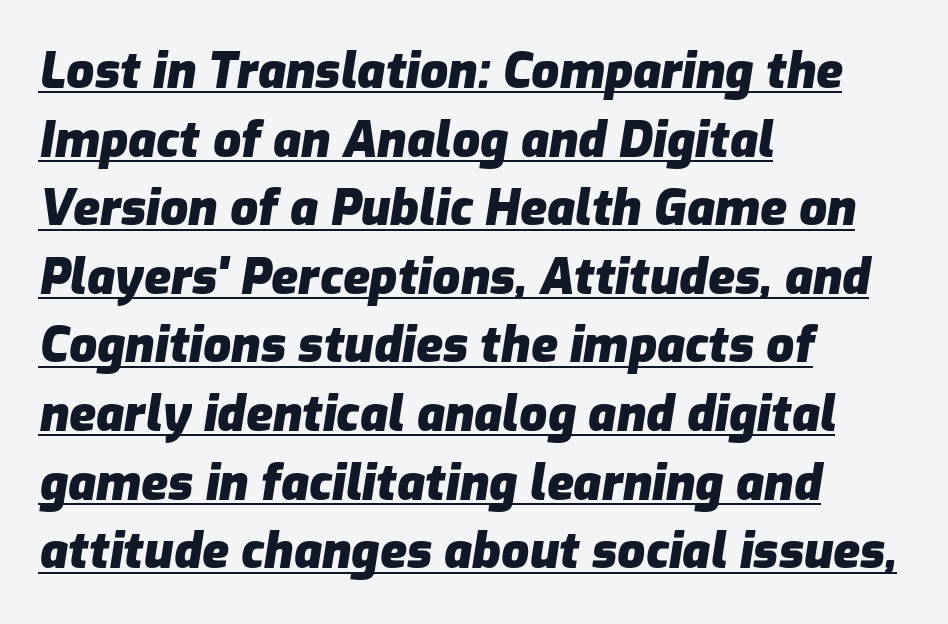
Q: Is the text bold? A: Yes.
Q: Is the text italic (slanted)? A: Yes, it leans right by about 9 degrees.
Q: Is the text underlined? A: Yes.
Q: How is the paragraph aligned? A: Left-aligned.
Q: Is the spacing between letters normal or unusually wide? A: Normal.
Q: Is the spacing between lines tight, normal or loose? A: Normal.
Q: Width (condensed, normal, or wide)? A: Normal.
Q: Stroke contrast? A: Low.
Q: x-height? A: Medium.
Q: Monospaced? A: No.
